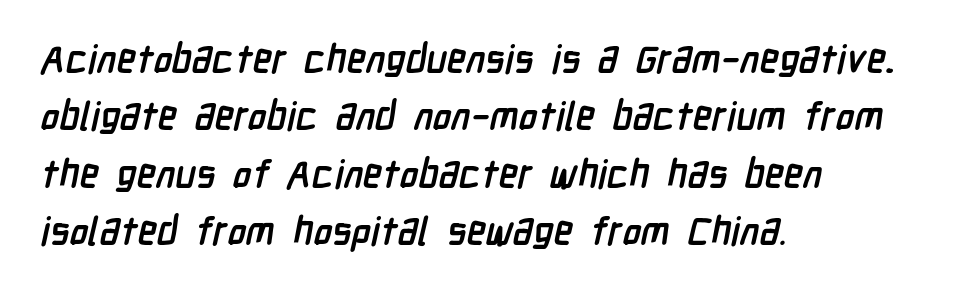
The image shows 39 px semibold, condensed sans-serif type; set left-aligned, normal line spacing (1.47x), normal letter spacing, not underlined; low stroke contrast and a medium x-height.
